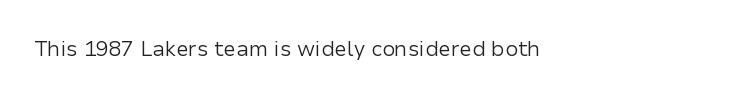
The passage shown is not underscored anywhere. The font's upright variant was chosen for this text. Stems here are at most as thick as an everyday book face. Observe the ordinary spacing: letters are neighbours, not strangers.
